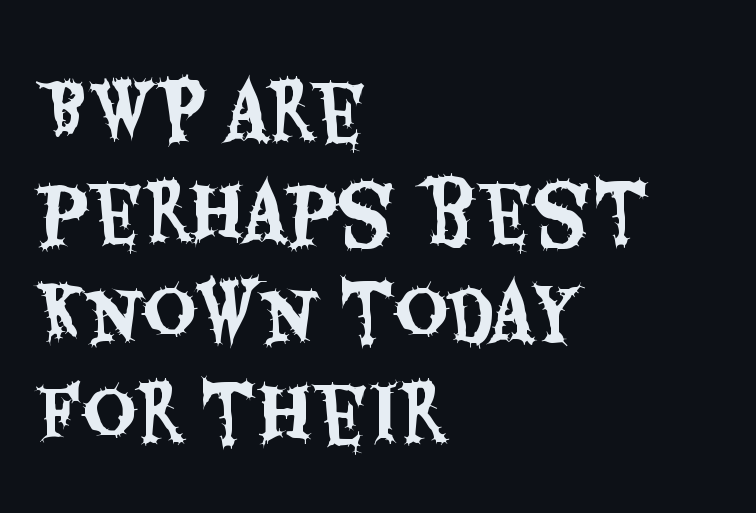
Looks like regular typesetting: each glyph gets only the width it needs. The face used here is a sans, in the tradition of grotesques and geometrics. Ascenders rise straight up at ninety degrees. One glance says typical: line gaps are just what's usual.
